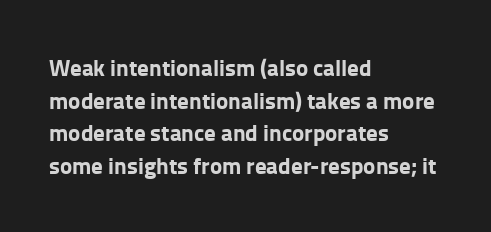
Here the glyphs are tracked normally, forming tight word shapes. One-word summary of the alignment: left. In terms of posture, this sample is upright. Notice how thick the strokes are: this is what a full bold looks like. The lines sit at an ordinary, default distance from one another.
